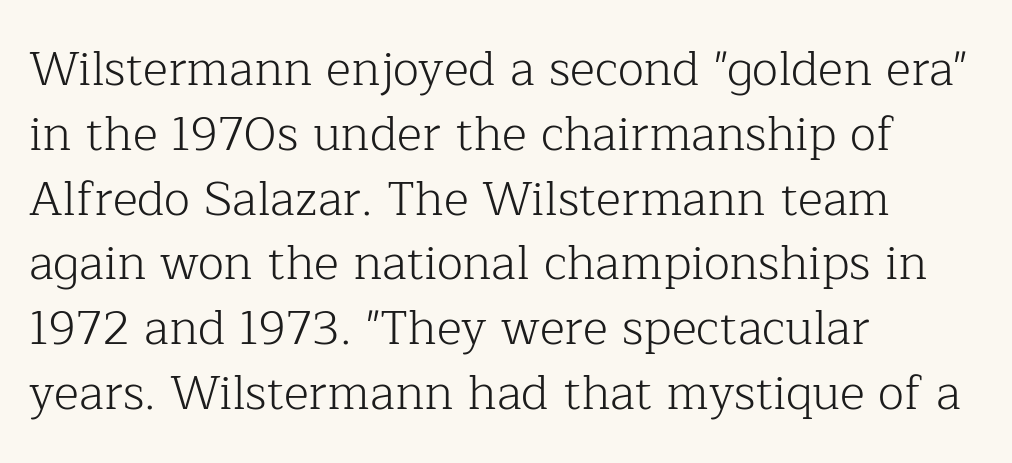
{"serif": "yes", "italic": "no", "bold": "no", "weight": "light", "width": "normal", "stroke_contrast": "low", "x_height": "medium", "monospaced": "no", "underline": "no", "align": "left", "line_spacing": "normal", "line_spacing_ratio": 1.35, "letter_spacing": "normal", "letter_spacing_em": 0.0, "glyph_px": 48}
